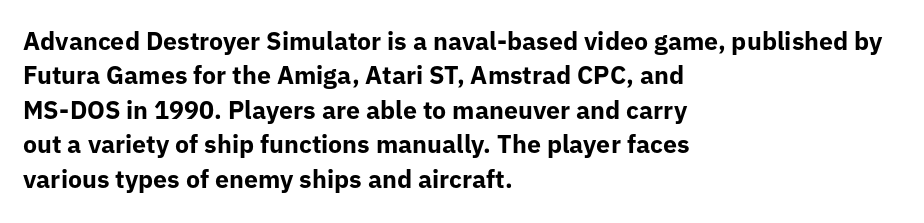
The image shows 25 px bold type, upright; set left-aligned, normal line spacing (1.38x), normal letter spacing, not underlined.
